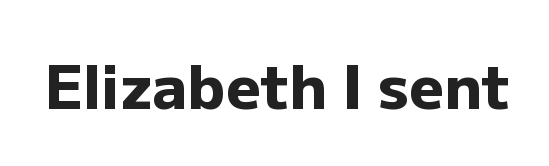
{"serif": "no", "italic": "no", "bold": "yes", "weight": "heavy", "width": "normal", "stroke_contrast": "low", "x_height": "medium", "monospaced": "no", "underline": "no", "letter_spacing": "normal", "letter_spacing_em": 0.0, "glyph_px": 60}
